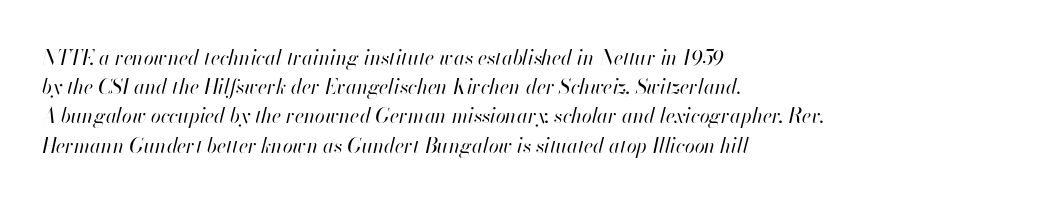
The image shows 20 px text type, italic (leaning right); set left-aligned, normal line spacing (1.46x), normal letter spacing, not underlined.
